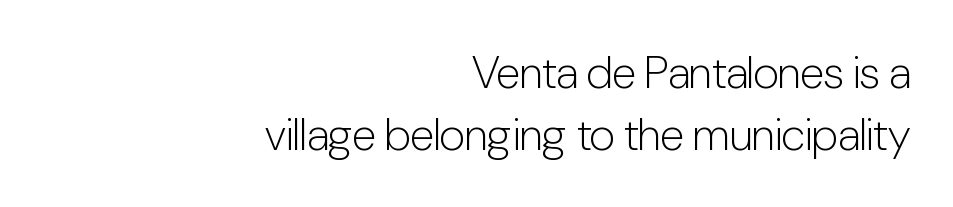
The image shows 45 px light, condensed sans-serif type, upright; set right-aligned, normal line spacing (1.37x), normal letter spacing, not underlined; low stroke contrast and a medium x-height.
